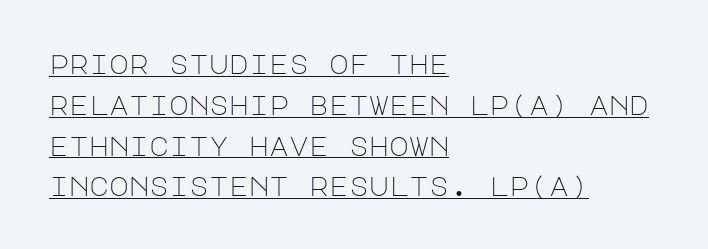
{"italic": "no", "bold": "no", "underline": "yes", "align": "left", "line_spacing": "normal", "line_spacing_ratio": 1.51, "letter_spacing": "normal", "letter_spacing_em": 0.0, "glyph_px": 27}
